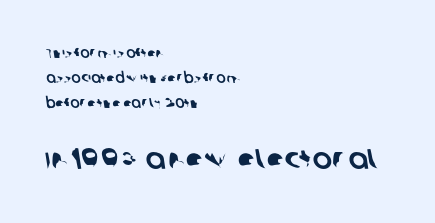
Q: Is the typeface a serif or a sans-serif typeface? A: Sans-serif.
Q: Is the text underlined? A: No.
Q: How is the paragraph aligned? A: Left-aligned.
Q: Is the spacing between letters normal or unusually wide? A: Normal.
Q: Which block of text is set in a larger size, the first (top) or the second (bottom)? A: The second (bottom) one.
Q: Width (condensed, normal, or wide)? A: Normal.
Q: Stroke contrast? A: Low.
Q: x-height? A: Large.
Q: Monospaced? A: No.
